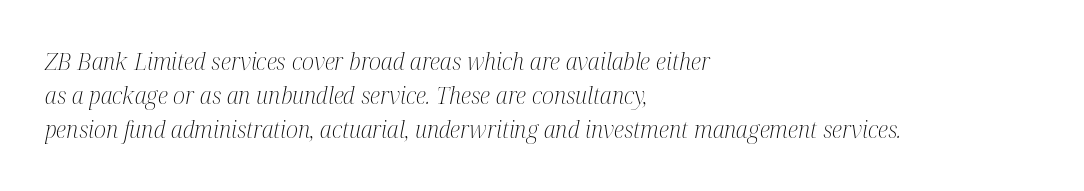
A light-to-regular cut is what we see here. Look at the tracking — it's just the regular setting, nothing added. Is the type slanted? Yes — the strokes lean at a clear angle. Horizontal bands of white between lines are of average thickness. Every row of glyphs begins at an identical x-position on the left.
